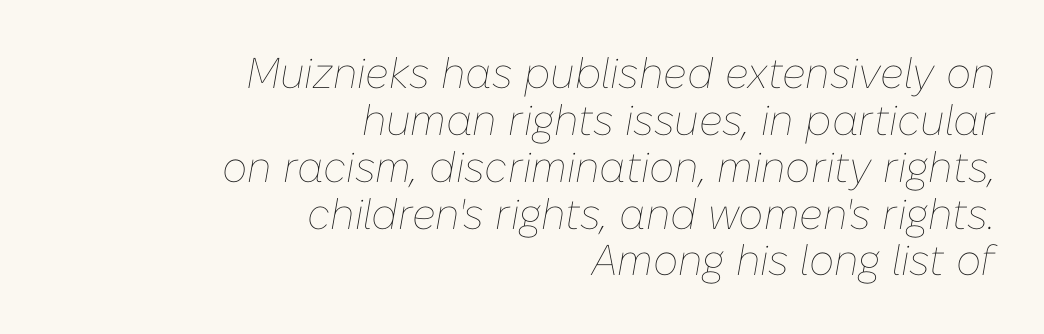
{"italic": "yes", "lean": "right", "slant_degrees": 10, "bold": "no", "weight": "thin", "width": "normal", "stroke_contrast": "low", "x_height": "medium", "monospaced": "no", "underline": "no", "align": "right", "line_spacing": "tight", "line_spacing_ratio": 1.09, "letter_spacing": "normal", "letter_spacing_em": 0.0, "glyph_px": 43}
